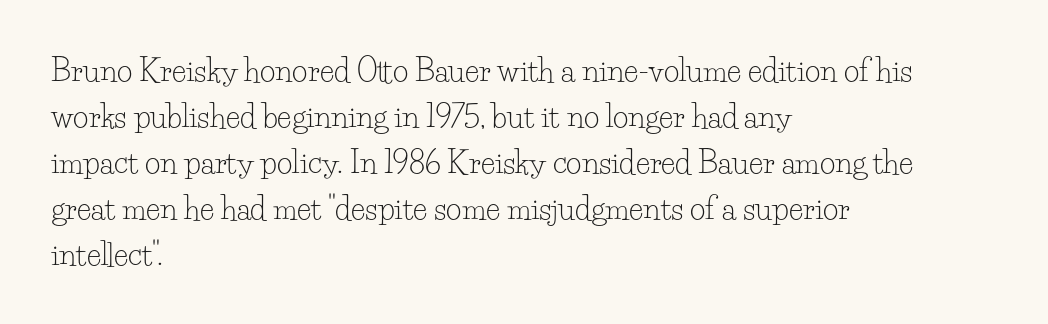
The image shows 30 px light serif type, upright; set left-aligned, normal line spacing (1.53x), normal letter spacing, not underlined; low stroke contrast and a small x-height.
